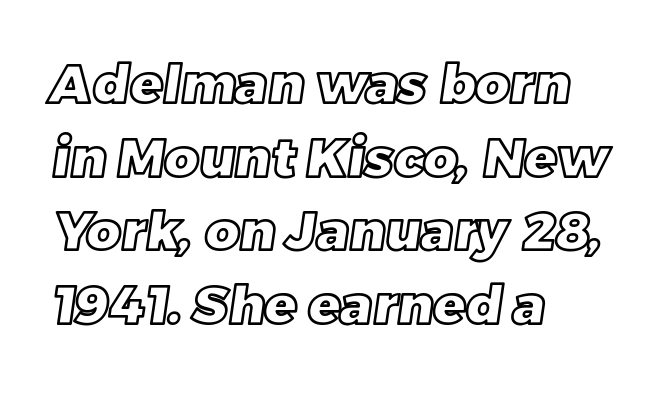
Q: Is the text underlined? A: No.
Q: How is the paragraph aligned? A: Left-aligned.
Q: Is the spacing between letters normal or unusually wide? A: Normal.
Q: Is the spacing between lines tight, normal or loose? A: Normal.
Q: Width (condensed, normal, or wide)? A: Normal.
Q: x-height? A: Large.
Q: Monospaced? A: No.
